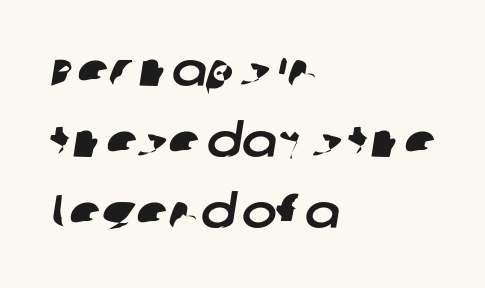
{"serif": "no", "width": "normal", "stroke_contrast": "low", "x_height": "large", "monospaced": "no", "underline": "no", "align": "left", "line_spacing": "normal", "line_spacing_ratio": 1.51, "letter_spacing": "normal", "letter_spacing_em": 0.0, "glyph_px": 47}
